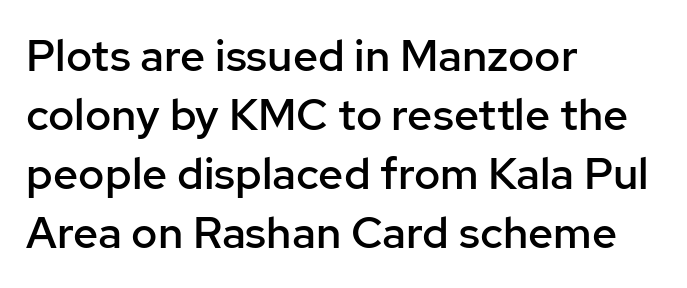
{"serif": "no", "italic": "no", "bold": "semi", "weight": "semibold", "width": "normal", "stroke_contrast": "low", "x_height": "medium", "monospaced": "no", "underline": "no", "align": "left", "line_spacing": "normal", "line_spacing_ratio": 1.34, "letter_spacing": "normal", "letter_spacing_em": 0.0, "glyph_px": 44}
